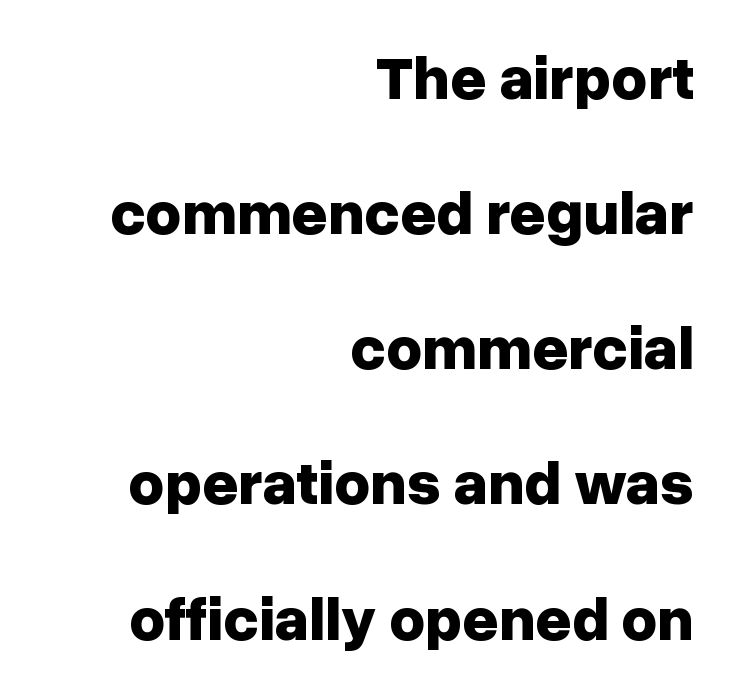
Q: Is the text bold? A: Yes.
Q: Is the text italic (slanted)? A: No, it is upright.
Q: Is the typeface a serif or a sans-serif typeface? A: Sans-serif.
Q: Is the text underlined? A: No.
Q: How is the paragraph aligned? A: Right-aligned.
Q: Is the spacing between letters normal or unusually wide? A: Normal.
Q: Is the spacing between lines tight, normal or loose? A: Loose.
Q: Width (condensed, normal, or wide)? A: Normal.
Q: Stroke contrast? A: Low.
Q: x-height? A: Medium.
Q: Monospaced? A: No.
